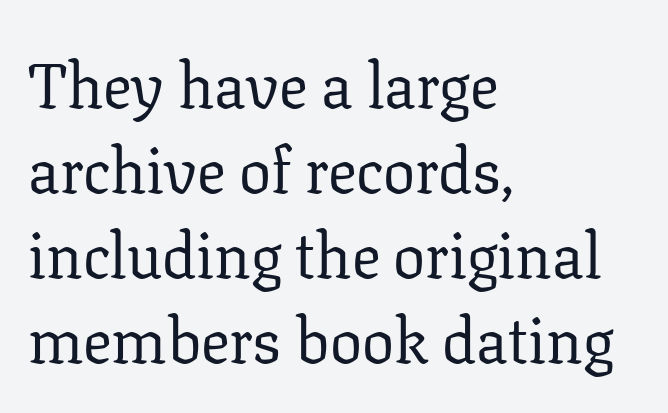
Q: Is the text bold? A: No.
Q: Is the text italic (slanted)? A: No, it is upright.
Q: Is the typeface a serif or a sans-serif typeface? A: Serif.
Q: Is the text underlined? A: No.
Q: How is the paragraph aligned? A: Left-aligned.
Q: Is the spacing between letters normal or unusually wide? A: Normal.
Q: Is the spacing between lines tight, normal or loose? A: Normal.
Q: Width (condensed, normal, or wide)? A: Normal.
Q: Stroke contrast? A: Low.
Q: x-height? A: Medium.
Q: Monospaced? A: No.
